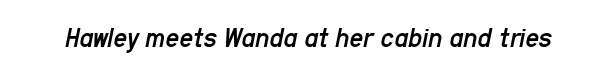
Q: Is the text bold? A: No.
Q: Is the text italic (slanted)? A: Yes, it leans right by about 11 degrees.
Q: Is the text underlined? A: No.
Q: Is the spacing between letters normal or unusually wide? A: Normal.
Q: Width (condensed, normal, or wide)? A: Condensed.
Q: Stroke contrast? A: Low.
Q: x-height? A: Medium.
Q: Monospaced? A: No.
